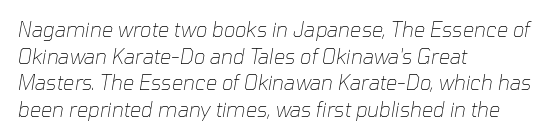
Q: Is the text bold? A: No.
Q: Is the text italic (slanted)? A: Yes, it leans right by about 10 degrees.
Q: Is the text underlined? A: No.
Q: How is the paragraph aligned? A: Left-aligned.
Q: Is the spacing between letters normal or unusually wide? A: Normal.
Q: Is the spacing between lines tight, normal or loose? A: Normal.
